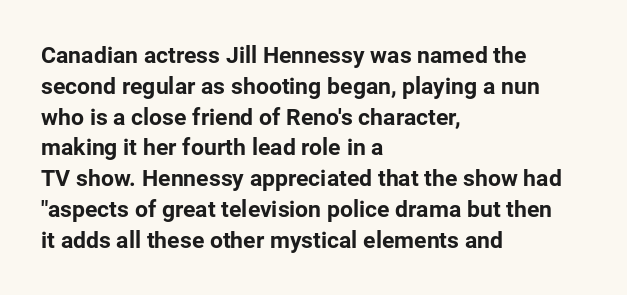
The image shows 23 px bold type, upright; set left-aligned, normal line spacing (1.34x), normal letter spacing, not underlined.
